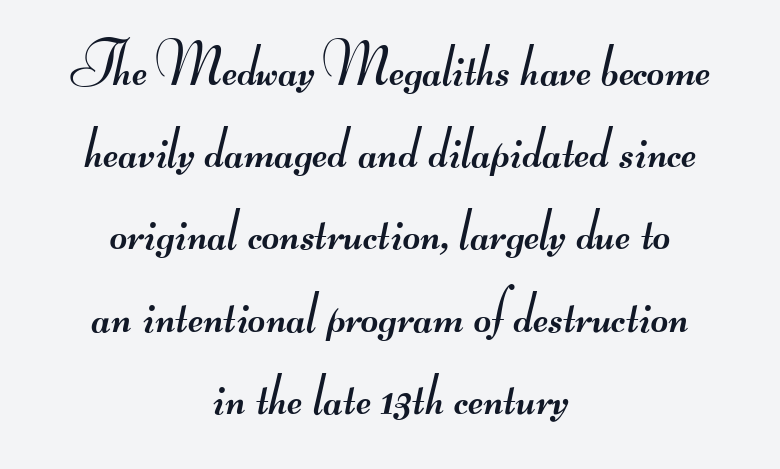
{"serif": "no", "bold": "no", "weight": "regular", "width": "wide", "stroke_contrast": "medium", "monospaced": "no", "underline": "no", "align": "center", "line_spacing": "normal", "line_spacing_ratio": 1.37, "letter_spacing": "normal", "letter_spacing_em": 0.0, "glyph_px": 60}
